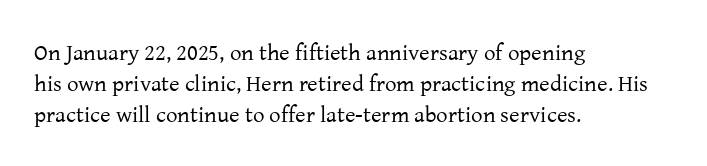
{"italic": "no", "bold": "no", "underline": "no", "align": "left", "line_spacing": "normal", "line_spacing_ratio": 1.35, "letter_spacing": "normal", "letter_spacing_em": 0.0, "glyph_px": 23}
